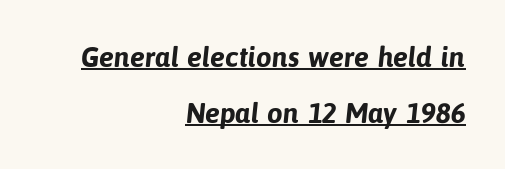
{"serif": "no", "bold": "yes", "weight": "bold", "width": "normal", "stroke_contrast": "low", "x_height": "medium", "monospaced": "no", "underline": "yes", "align": "right", "line_spacing": "loose", "line_spacing_ratio": 1.99, "letter_spacing": "normal", "letter_spacing_em": 0.0, "glyph_px": 28}
